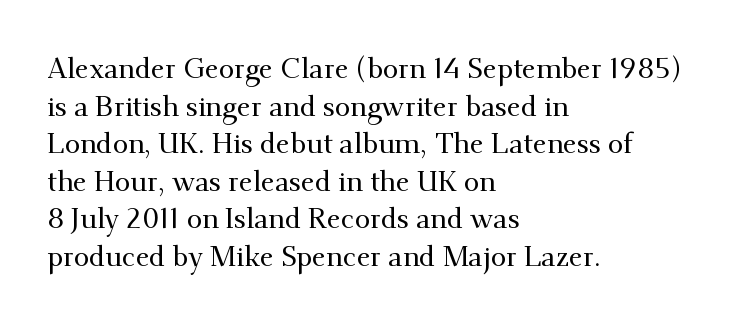
{"serif": "yes", "italic": "no", "width": "normal", "stroke_contrast": "medium", "x_height": "small", "monospaced": "no", "underline": "no", "align": "left", "line_spacing": "normal", "line_spacing_ratio": 1.34, "letter_spacing": "normal", "letter_spacing_em": 0.0, "glyph_px": 28}
